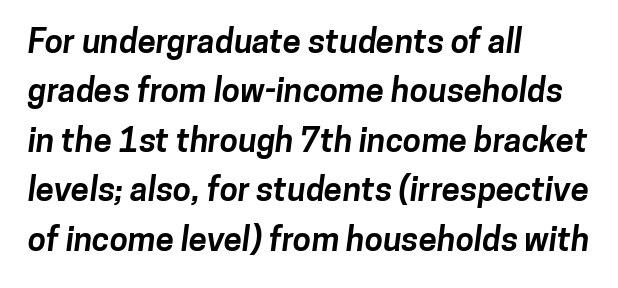
{"serif": "no", "bold": "yes", "weight": "bold", "width": "normal", "stroke_contrast": "low", "x_height": "medium", "monospaced": "no", "underline": "no", "align": "left", "line_spacing": "normal", "line_spacing_ratio": 1.5, "letter_spacing": "normal", "letter_spacing_em": 0.0, "glyph_px": 33}
